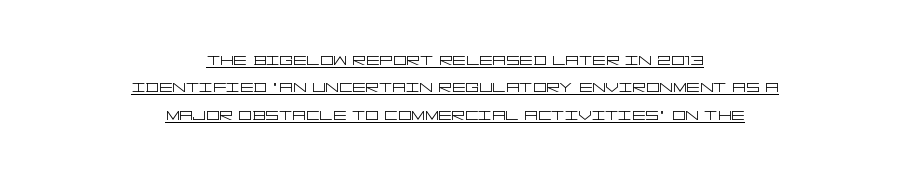
{"italic": "no", "bold": "no", "underline": "yes", "align": "center", "line_spacing": "normal", "line_spacing_ratio": 1.3, "letter_spacing": "normal", "letter_spacing_em": 0.0, "glyph_px": 21}
